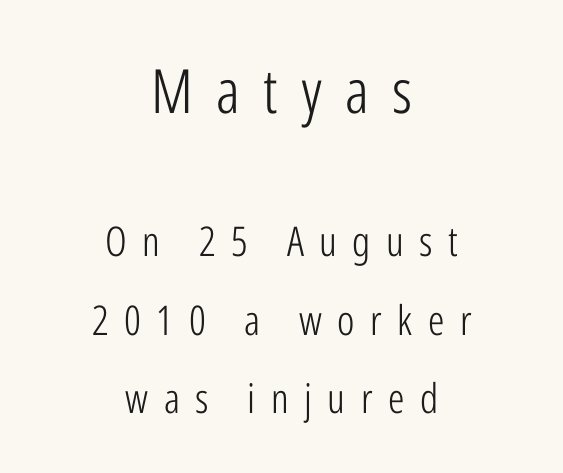
Q: Is the text bold? A: No.
Q: Is the text italic (slanted)? A: No, it is upright.
Q: Is the typeface a serif or a sans-serif typeface? A: Sans-serif.
Q: Is the text underlined? A: No.
Q: How is the paragraph aligned? A: Centered.
Q: Is the spacing between letters normal or unusually wide? A: Unusually wide.
Q: Is the spacing between lines tight, normal or loose? A: Loose.
Q: Which block of text is set in a larger size, the first (top) or the second (bottom)? A: The first (top) one.
Q: Width (condensed, normal, or wide)? A: Condensed.
Q: Stroke contrast? A: Low.
Q: x-height? A: Medium.
Q: Monospaced? A: No.
